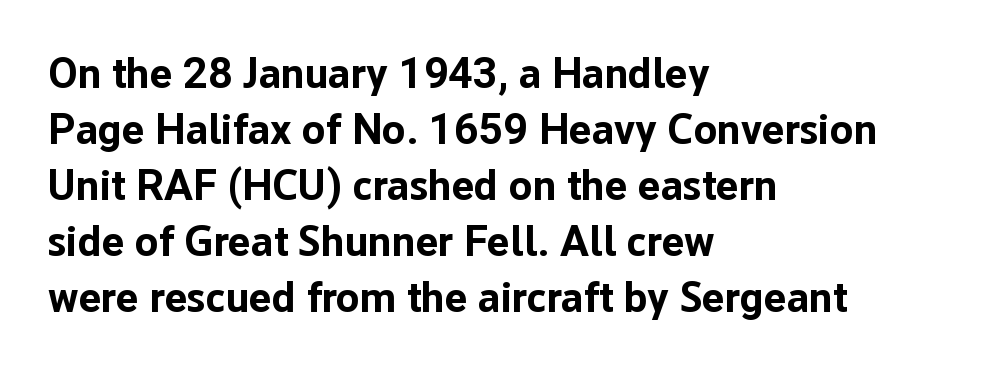
The image shows 43 px bold sans-serif type, upright; set left-aligned, normal line spacing (1.3x), normal letter spacing, not underlined; low stroke contrast and a medium x-height.
